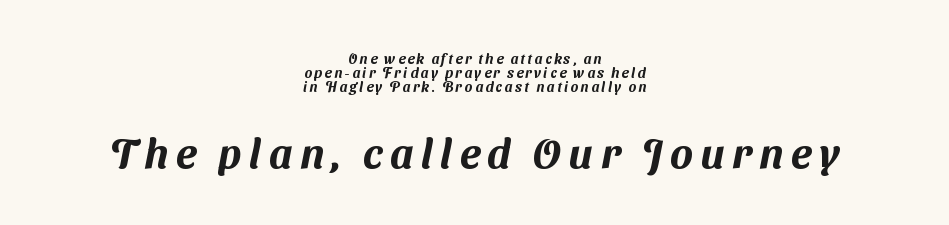
{"serif": "no", "width": "normal", "stroke_contrast": "medium", "x_height": "medium", "monospaced": "no", "underline": "no", "align": "center", "line_spacing": "tight", "line_spacing_ratio": 1.0, "larger_block": "second", "size_ratio": 3.0, "glyph_px": 42}
